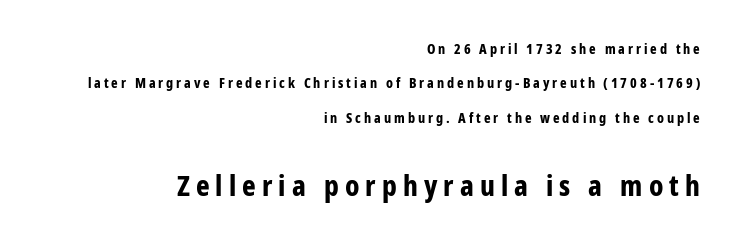
Observe the absence of serifs on each vertical stroke in this sample. The designer gave the closing block more size than the opening block. Here the glyphs are tracked loosely, breaking word shapes into spaced letters. Caption: multi-line text, flush right, ragged left. This rendering features lettering with no underline.
